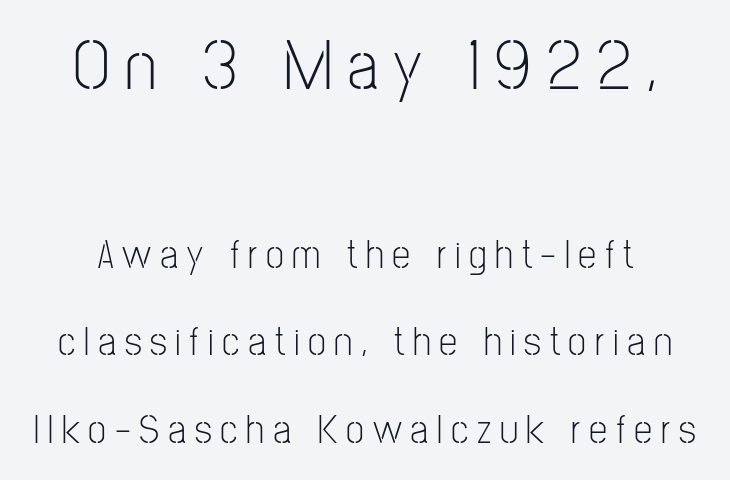
The image shows 71 px light, condensed sans-serif type, upright; set centered, loose line spacing (2.14x), unusually wide letter spacing (+0.21 em), not underlined; the first (top) block is 1.73x larger; low stroke contrast and a medium x-height.
